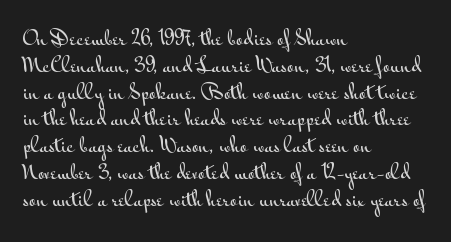
The vertical gap from one line to the next is medium. The letters sit at their default tracking, neither squeezed nor spread. A student would call this left alignment; a typographer would say flush left, rag right.
